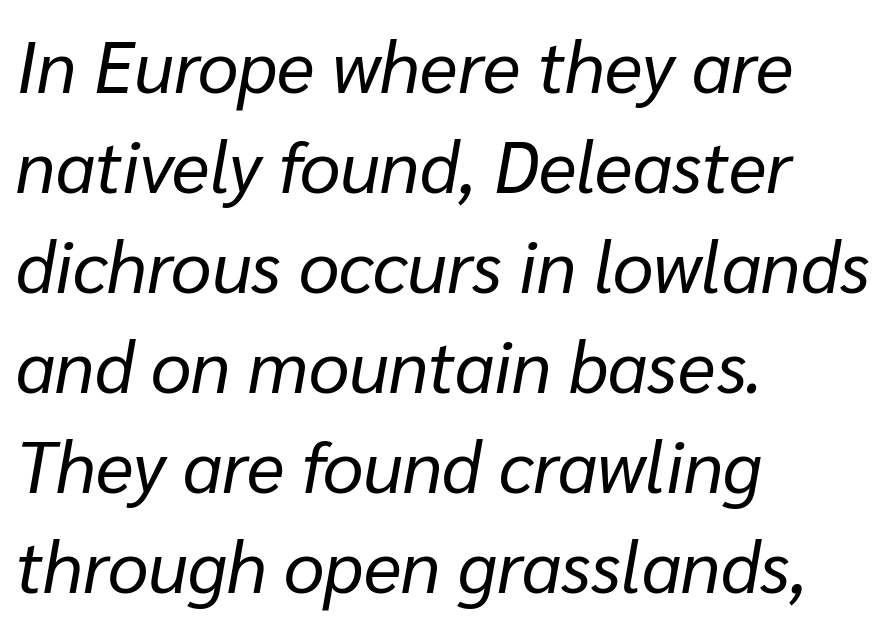
Q: Is the text bold? A: No.
Q: Is the text italic (slanted)? A: Yes, it leans right by about 10 degrees.
Q: Is the text underlined? A: No.
Q: How is the paragraph aligned? A: Left-aligned.
Q: Is the spacing between letters normal or unusually wide? A: Normal.
Q: Is the spacing between lines tight, normal or loose? A: Normal.
Q: Width (condensed, normal, or wide)? A: Normal.
Q: Stroke contrast? A: Low.
Q: x-height? A: Medium.
Q: Monospaced? A: No.
